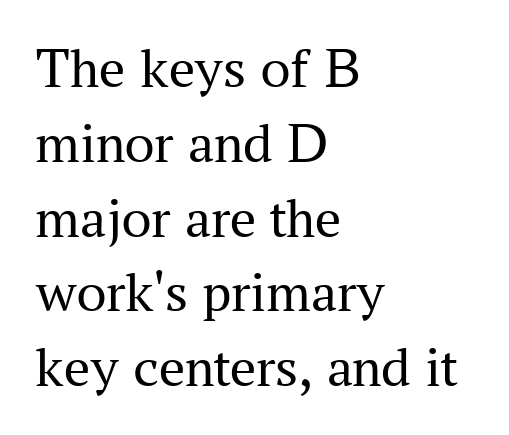
Q: Is the text bold? A: No.
Q: Is the text italic (slanted)? A: No, it is upright.
Q: Is the typeface a serif or a sans-serif typeface? A: Serif.
Q: Is the text underlined? A: No.
Q: How is the paragraph aligned? A: Left-aligned.
Q: Is the spacing between letters normal or unusually wide? A: Normal.
Q: Is the spacing between lines tight, normal or loose? A: Normal.
Q: Width (condensed, normal, or wide)? A: Normal.
Q: Stroke contrast? A: Medium.
Q: x-height? A: Medium.
Q: Monospaced? A: No.
